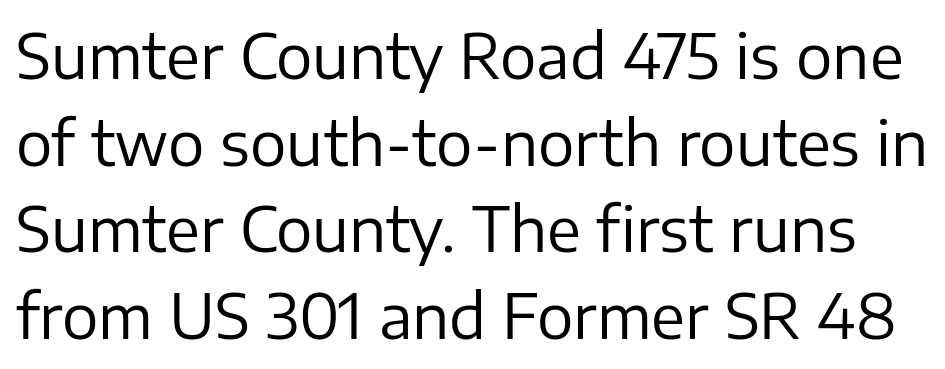
Q: Is the text bold? A: No.
Q: Is the text italic (slanted)? A: No, it is upright.
Q: Is the typeface a serif or a sans-serif typeface? A: Sans-serif.
Q: Is the text underlined? A: No.
Q: Is the spacing between letters normal or unusually wide? A: Normal.
Q: Is the spacing between lines tight, normal or loose? A: Normal.
Q: Width (condensed, normal, or wide)? A: Normal.
Q: Stroke contrast? A: Low.
Q: x-height? A: Medium.
Q: Monospaced? A: No.
